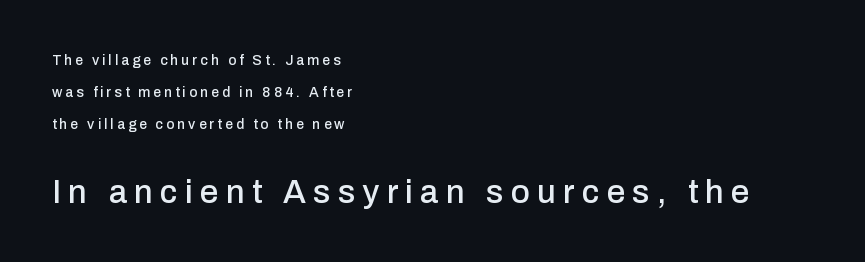
{"serif": "no", "italic": "no", "width": "normal", "stroke_contrast": "low", "x_height": "medium", "monospaced": "no", "underline": "no", "align": "left", "line_spacing": "loose", "line_spacing_ratio": 2.27, "letter_spacing": "wide", "letter_spacing_em": 0.22, "larger_block": "second", "size_ratio": 2.36, "glyph_px": 33}
